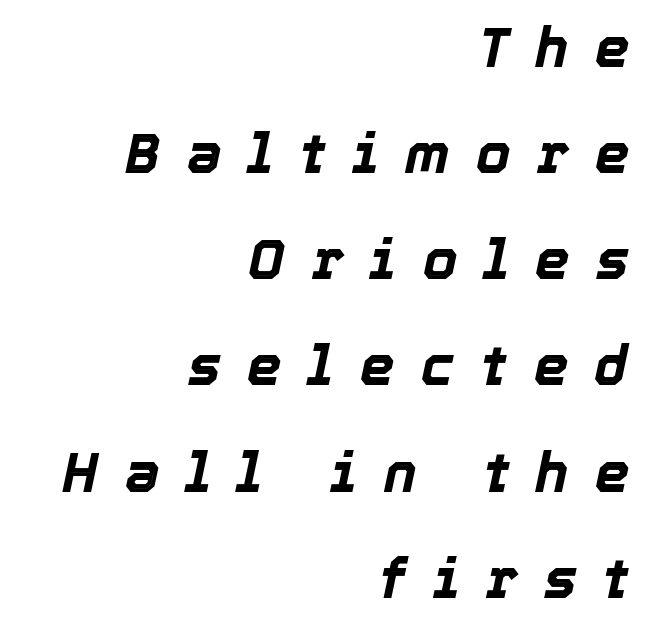
{"italic": "yes", "lean": "right", "slant_degrees": 12, "bold": "yes", "weight": "bold", "width": "normal", "x_height": "medium", "monospaced": "no", "underline": "no", "align": "right", "line_spacing": "loose", "line_spacing_ratio": 1.93, "letter_spacing": "wide", "letter_spacing_em": 0.48, "glyph_px": 55}
